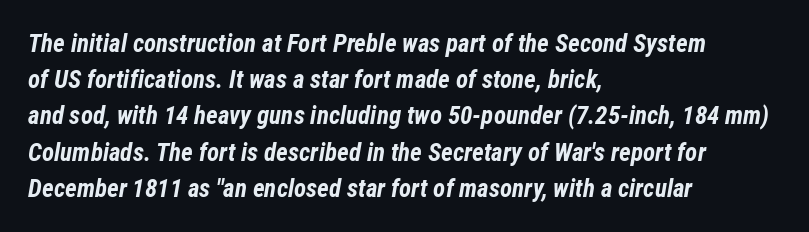
Q: Is the text bold? A: Yes.
Q: Is the text italic (slanted)? A: Yes, it leans right by about 12 degrees.
Q: Is the text underlined? A: No.
Q: How is the paragraph aligned? A: Left-aligned.
Q: Is the spacing between letters normal or unusually wide? A: Normal.
Q: Is the spacing between lines tight, normal or loose? A: Normal.
